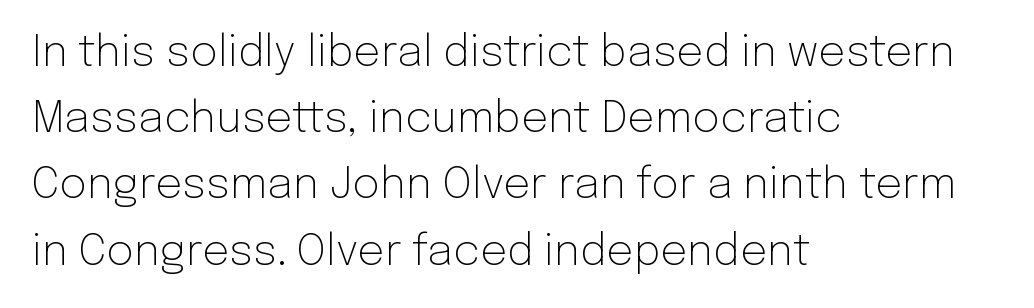
Q: Is the text bold? A: No.
Q: Is the text italic (slanted)? A: No, it is upright.
Q: Is the typeface a serif or a sans-serif typeface? A: Sans-serif.
Q: Is the text underlined? A: No.
Q: How is the paragraph aligned? A: Left-aligned.
Q: Is the spacing between letters normal or unusually wide? A: Normal.
Q: Is the spacing between lines tight, normal or loose? A: Normal.
Q: Width (condensed, normal, or wide)? A: Normal.
Q: Stroke contrast? A: Low.
Q: x-height? A: Medium.
Q: Monospaced? A: No.
